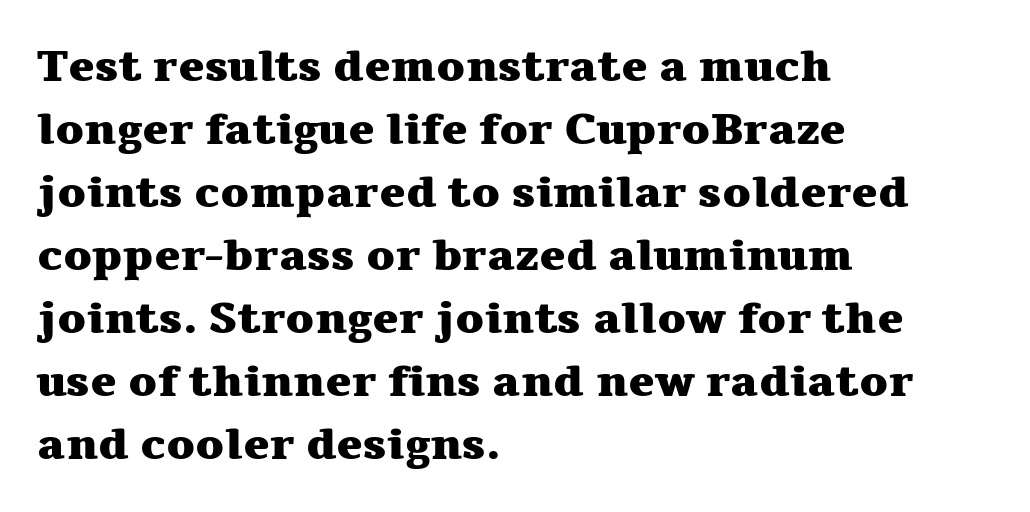
The image shows 44 px heavy, wide serif type, upright; set left-aligned, normal line spacing (1.43x), normal letter spacing, not underlined; medium stroke contrast and a medium x-height.
